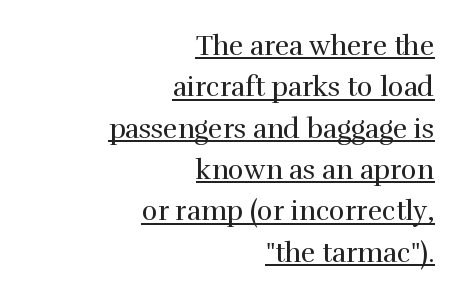
The block of text has a typical density, with ordinary space between rows. Designer's note — italics off, roman on. Does a line run under the words? Yes, clearly. The ragged edge is on the left, which tells us the setting is flush right.
